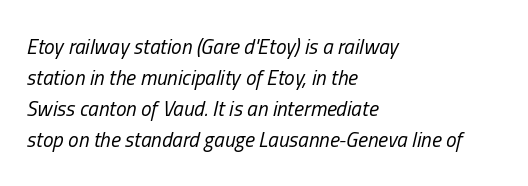
{"italic": "yes", "lean": "right", "slant_degrees": 13, "bold": "no", "underline": "no", "align": "left", "line_spacing": "normal", "line_spacing_ratio": 1.48, "letter_spacing": "normal", "letter_spacing_em": 0.0, "glyph_px": 21}
